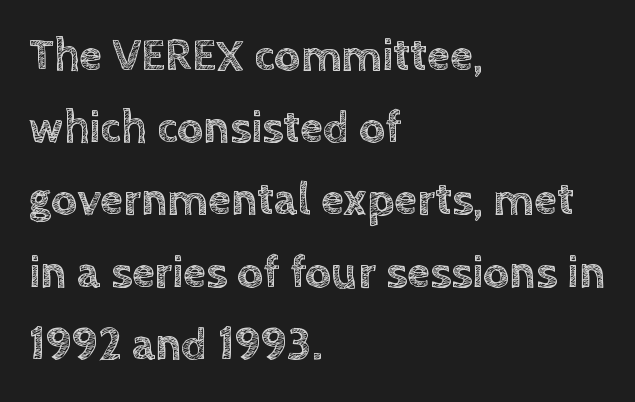
The image shows 46 px text type, upright; set left-aligned, normal line spacing (1.57x), normal letter spacing, not underlined; a large x-height.
